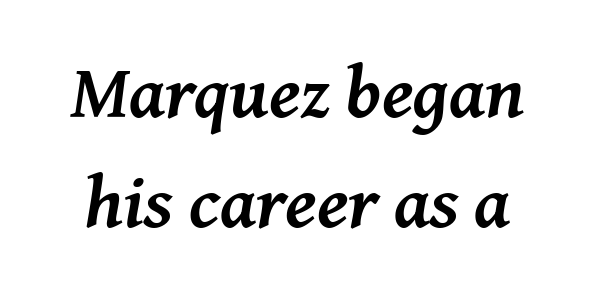
Q: Is the text bold? A: Yes.
Q: Is the text italic (slanted)? A: Yes, it leans right by about 8 degrees.
Q: Is the typeface a serif or a sans-serif typeface? A: Serif.
Q: Is the text underlined? A: No.
Q: Is the spacing between letters normal or unusually wide? A: Normal.
Q: Is the spacing between lines tight, normal or loose? A: Normal.
Q: Width (condensed, normal, or wide)? A: Normal.
Q: Stroke contrast? A: Medium.
Q: x-height? A: Medium.
Q: Monospaced? A: No.
